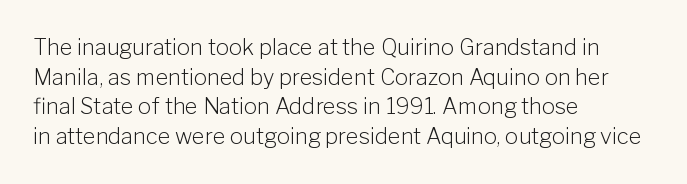
Q: Is the text bold? A: No.
Q: Is the text italic (slanted)? A: No, it is upright.
Q: Is the text underlined? A: No.
Q: How is the paragraph aligned? A: Left-aligned.
Q: Is the spacing between letters normal or unusually wide? A: Normal.
Q: Is the spacing between lines tight, normal or loose? A: Normal.
